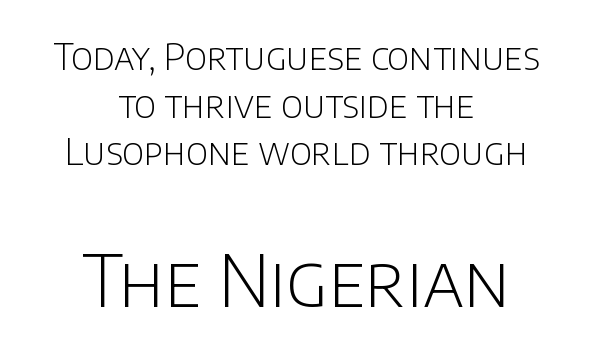
Q: Is the text bold? A: No.
Q: Is the text italic (slanted)? A: No, it is upright.
Q: Is the typeface a serif or a sans-serif typeface? A: Sans-serif.
Q: Is the text underlined? A: No.
Q: How is the paragraph aligned? A: Centered.
Q: Is the spacing between letters normal or unusually wide? A: Normal.
Q: Is the spacing between lines tight, normal or loose? A: Normal.
Q: Which block of text is set in a larger size, the first (top) or the second (bottom)? A: The second (bottom) one.
Q: Width (condensed, normal, or wide)? A: Normal.
Q: Stroke contrast? A: Low.
Q: x-height? A: Large.
Q: Monospaced? A: No.
